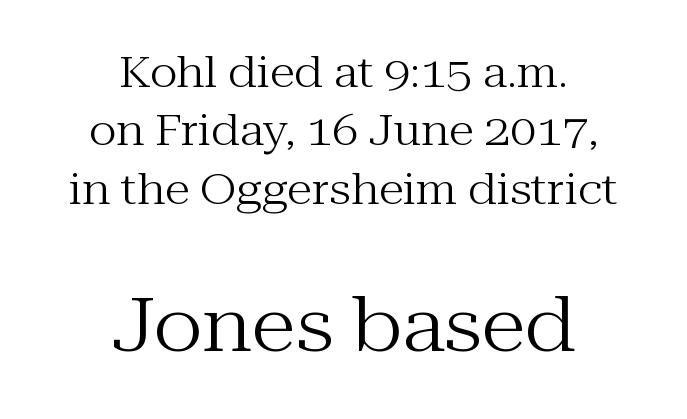
The type is set solid horizontally, with unmodified tracking. Notice how the passage keeps no hard edge, just a central spine. Ink coverage per letter is moderate at most. Each row of text sits above clean, open space. Reading down the column, the eye jumps a familiar distance to each next line. The lettering holds an erect, upright posture throughout.
